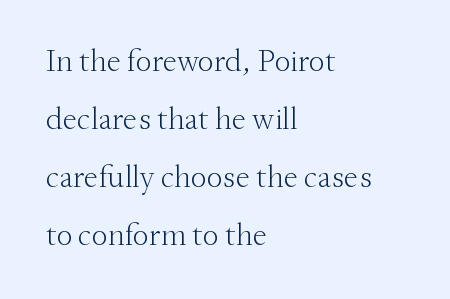
The image shows 32 px light serif type, upright; set left-aligned, line spacing 1.81x, normal letter spacing, not underlined; medium stroke contrast and a small x-height.
